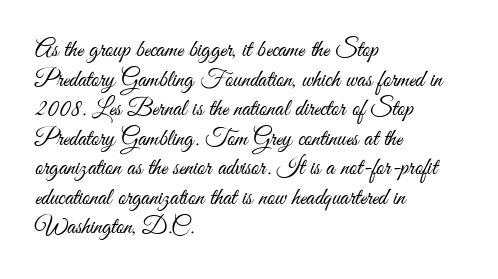
The image shows 24 px text type; set left-aligned, line spacing 1.23x, normal letter spacing, not underlined.
